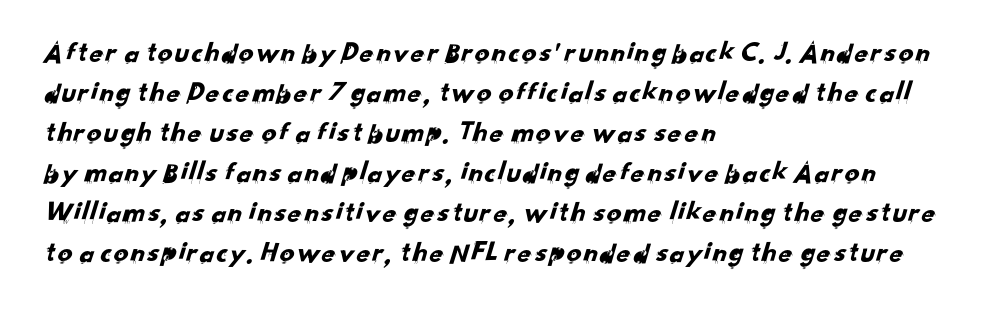
No feet cap the strokes, marking this as sans-serif type. The lines sit at an ordinary, default distance from one another. The rendering uses natural spacing where letterforms have individual widths. The zone under the glyphs is completely vacant.
